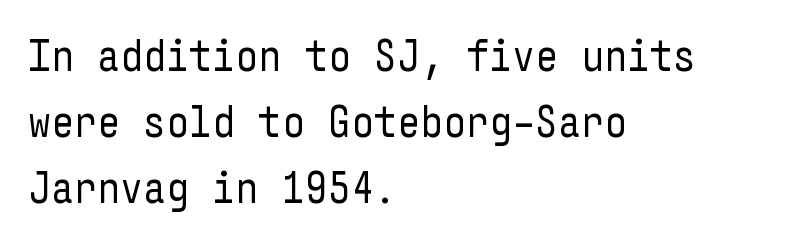
Nobody touched the tracking dial on this one. The font sits on the lighter half of the weight spectrum, regular included. Every character sits straight up, as roman type does. This sample is left-justified, so line endings fall wherever the words run out. Words float on clear page, feet unadorned.
